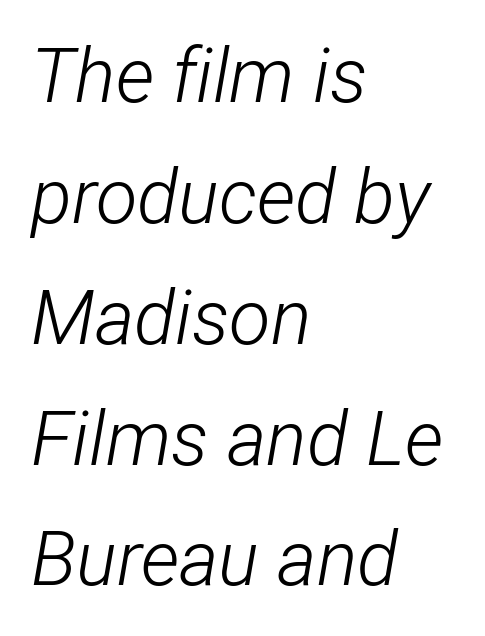
Q: Is the text bold? A: No.
Q: Is the text italic (slanted)? A: Yes, it leans right by about 12 degrees.
Q: Is the text underlined? A: No.
Q: How is the paragraph aligned? A: Left-aligned.
Q: Is the spacing between letters normal or unusually wide? A: Normal.
Q: Is the spacing between lines tight, normal or loose? A: Normal.
Q: Width (condensed, normal, or wide)? A: Condensed.
Q: Stroke contrast? A: Low.
Q: x-height? A: Medium.
Q: Monospaced? A: No.
